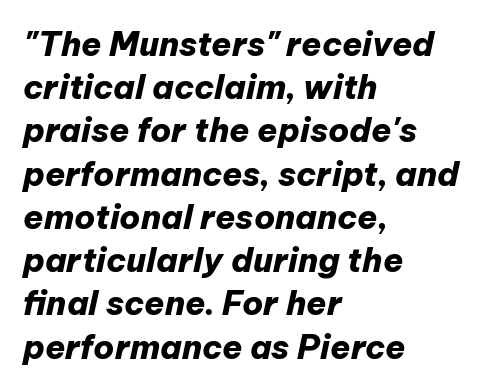
{"italic": "yes", "lean": "right", "slant_degrees": 12, "bold": "yes", "weight": "heavy", "width": "normal", "stroke_contrast": "low", "x_height": "medium", "monospaced": "no", "underline": "no", "align": "left", "line_spacing": "normal", "line_spacing_ratio": 1.31, "letter_spacing": "normal", "letter_spacing_em": 0.0, "glyph_px": 33}
